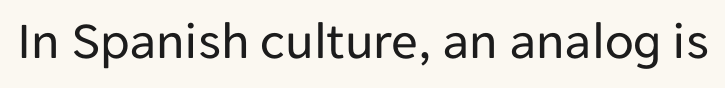
No feet cap the strokes, marking this as sans-serif type. How are the letters spaced? Ordinarily, with no added tracking. Heft: none added — not bold. These lines are rendered in a variable-pitch font.
